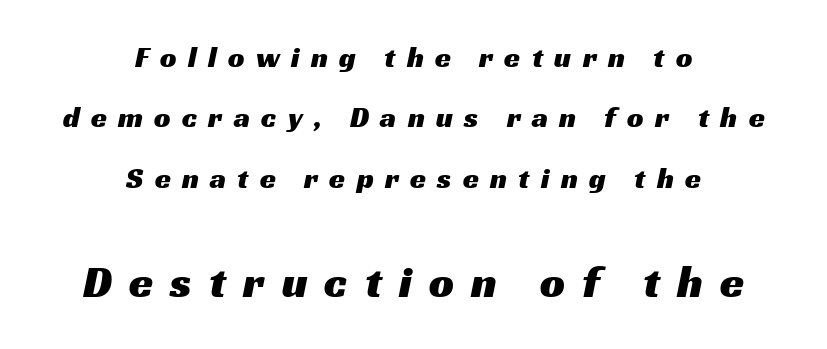
Q: Is the typeface a serif or a sans-serif typeface? A: Sans-serif.
Q: Is the text underlined? A: No.
Q: How is the paragraph aligned? A: Centered.
Q: Is the spacing between letters normal or unusually wide? A: Unusually wide.
Q: Is the spacing between lines tight, normal or loose? A: Loose.
Q: Which block of text is set in a larger size, the first (top) or the second (bottom)? A: The second (bottom) one.
Q: Width (condensed, normal, or wide)? A: Wide.
Q: Stroke contrast? A: Medium.
Q: x-height? A: Medium.
Q: Monospaced? A: No.
